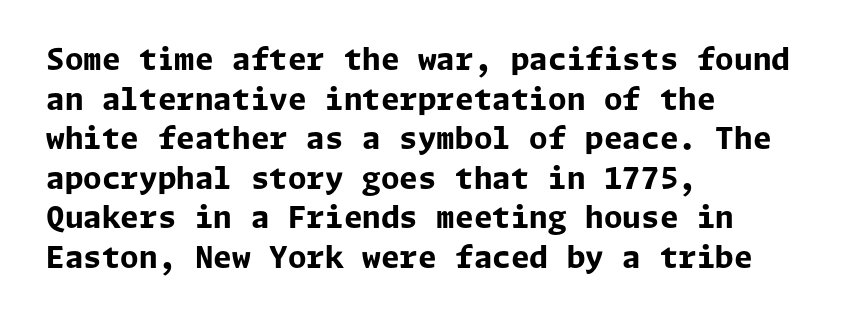
Q: Is the text bold? A: Yes.
Q: Is the text italic (slanted)? A: No, it is upright.
Q: Is the typeface a serif or a sans-serif typeface? A: Sans-serif.
Q: Is the text underlined? A: No.
Q: How is the paragraph aligned? A: Left-aligned.
Q: Is the spacing between letters normal or unusually wide? A: Normal.
Q: Is the spacing between lines tight, normal or loose? A: Normal.
Q: Width (condensed, normal, or wide)? A: Normal.
Q: Stroke contrast? A: Low.
Q: x-height? A: Medium.
